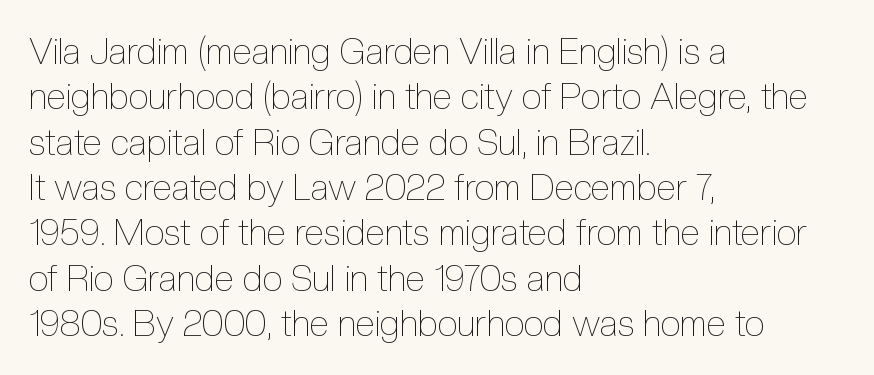
Q: Is the text bold? A: No.
Q: Is the text italic (slanted)? A: No, it is upright.
Q: Is the text underlined? A: No.
Q: How is the paragraph aligned? A: Left-aligned.
Q: Is the spacing between letters normal or unusually wide? A: Normal.
Q: Is the spacing between lines tight, normal or loose? A: Normal.
Q: Width (condensed, normal, or wide)? A: Condensed.
Q: x-height? A: Medium.
Q: Monospaced? A: No.
